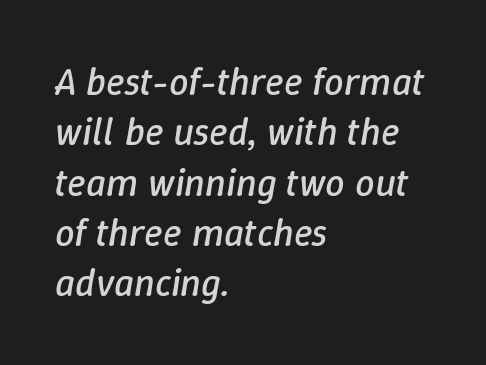
Yep, that's italic — everything's leaning. Looks like regular typesetting: each glyph gets only the width it needs. Underlining? Definitely not there. The paragraph has a hard left edge and a soft right edge. Students, observe: this is what conventionally led text looks like. Caption: standard tracking, unaltered.
